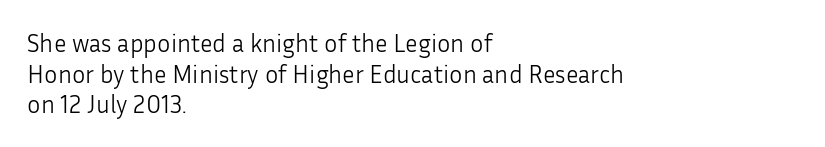
{"italic": "no", "bold": "no", "underline": "no", "align": "left", "line_spacing_ratio": 1.23, "letter_spacing": "normal", "letter_spacing_em": 0.0, "glyph_px": 25}
